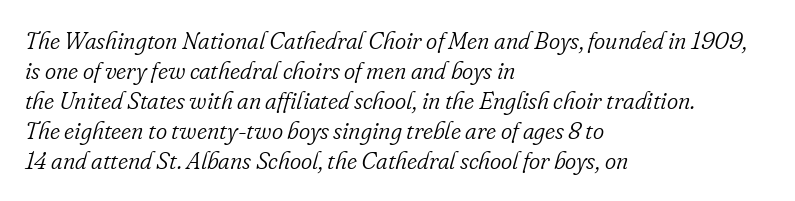
Q: Is the text bold? A: No.
Q: Is the text italic (slanted)? A: Yes, it leans right by about 16 degrees.
Q: Is the text underlined? A: No.
Q: How is the paragraph aligned? A: Left-aligned.
Q: Is the spacing between letters normal or unusually wide? A: Normal.
Q: Is the spacing between lines tight, normal or loose? A: Normal.
